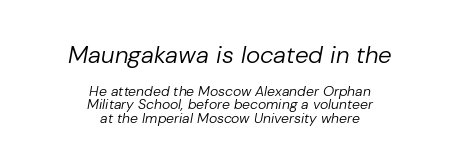
{"italic": "yes", "lean": "right", "slant_degrees": 10, "bold": "no", "underline": "no", "align": "center", "line_spacing": "tight", "line_spacing_ratio": 0.98, "letter_spacing": "normal", "letter_spacing_em": 0.0, "larger_block": "first", "size_ratio": 1.71, "glyph_px": 24}
